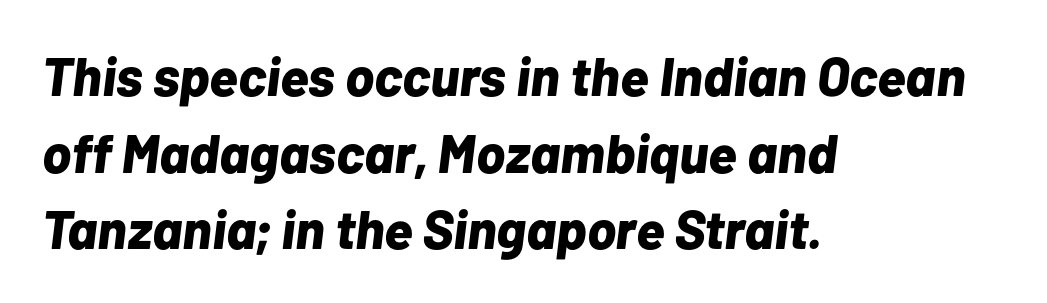
The image shows 54 px bold type, italic (leaning right); set left-aligned, normal line spacing (1.42x), normal letter spacing, not underlined; low stroke contrast and a medium x-height.
